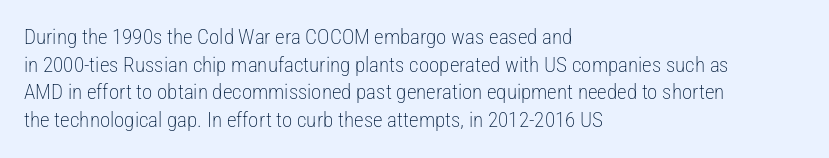
Q: Is the text bold? A: No.
Q: Is the text italic (slanted)? A: No, it is upright.
Q: Is the text underlined? A: No.
Q: How is the paragraph aligned? A: Left-aligned.
Q: Is the spacing between letters normal or unusually wide? A: Normal.
Q: Is the spacing between lines tight, normal or loose? A: Normal.
